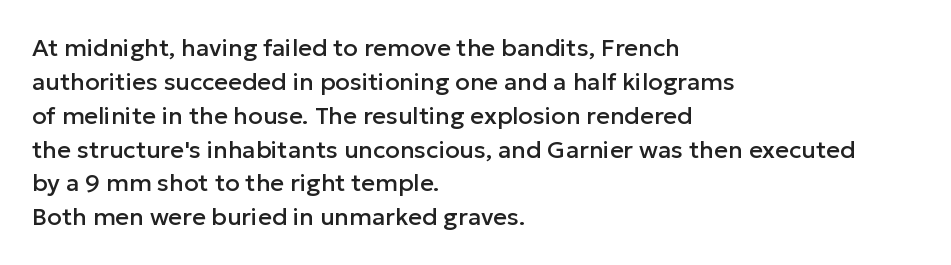
The image shows 24 px text type, upright; set left-aligned, normal line spacing (1.41x), normal letter spacing, not underlined.
